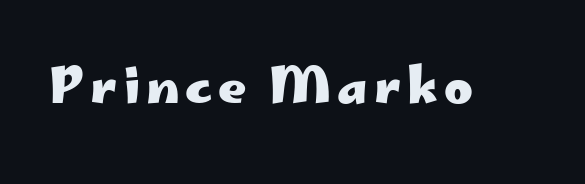
Decoration check: the copy has no underline. On the weight axis this lands at bold, roughly 700. A typesetter would label this face a sans. A typesetter would call this proportional, since set widths differ per character. Ordinary non-slanted type is in use.
